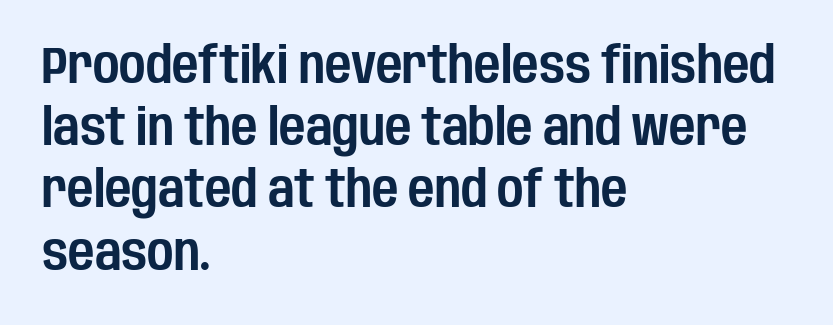
The image shows 51 px condensed sans-serif type, upright; set left-aligned, line spacing 1.22x, normal letter spacing, not underlined; low stroke contrast and a large x-height.
